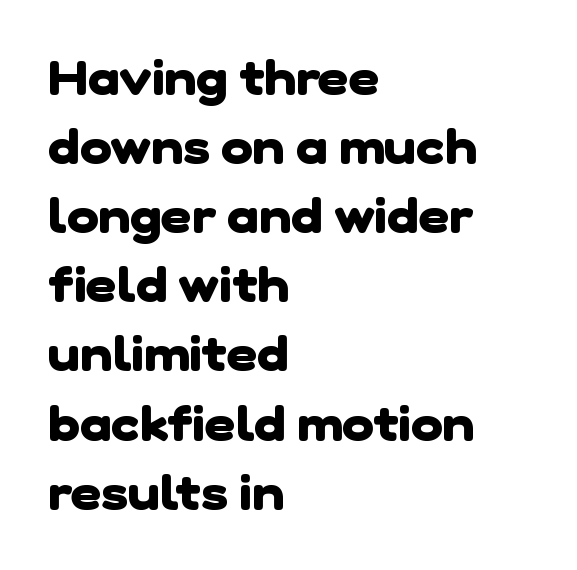
{"serif": "no", "bold": "yes", "weight": "heavy", "width": "normal", "stroke_contrast": "low", "x_height": "medium", "monospaced": "no", "underline": "no", "align": "left", "line_spacing": "normal", "line_spacing_ratio": 1.44, "letter_spacing": "normal", "letter_spacing_em": 0.0, "glyph_px": 48}
